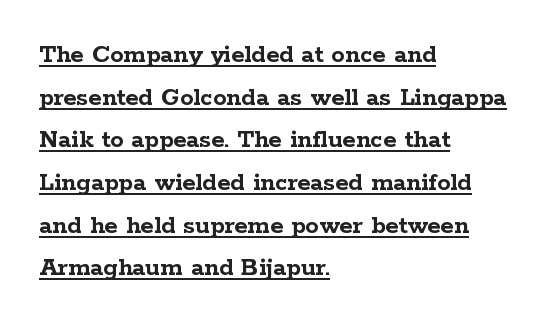
The image shows 27 px bold type, upright; set left-aligned, normal line spacing (1.58x), normal letter spacing, underlined.
